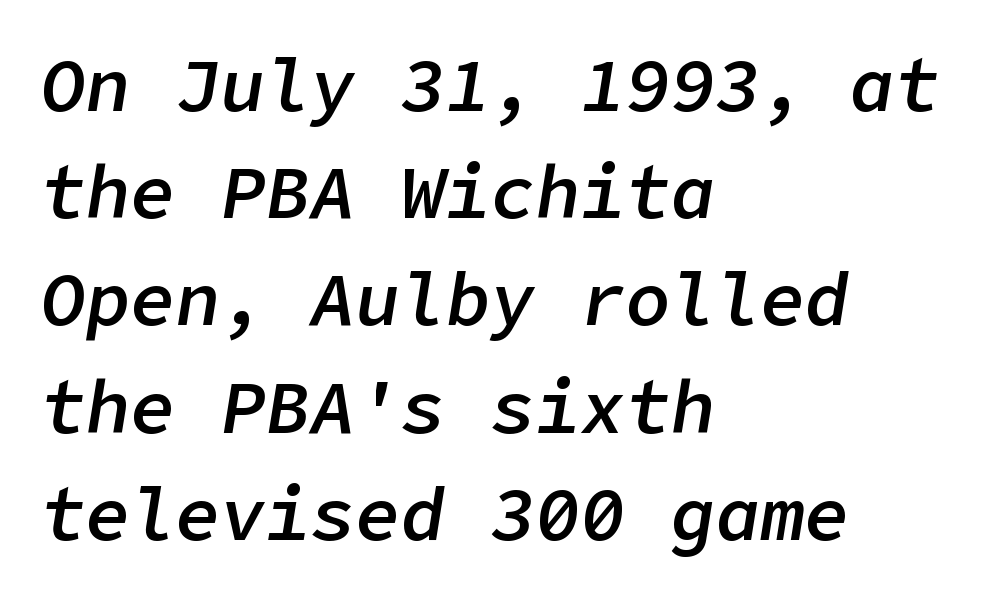
Q: Is the text bold? A: Semi-bold.
Q: Is the text italic (slanted)? A: Yes, it leans right by about 9 degrees.
Q: Is the text underlined? A: No.
Q: How is the paragraph aligned? A: Left-aligned.
Q: Is the spacing between letters normal or unusually wide? A: Normal.
Q: Is the spacing between lines tight, normal or loose? A: Normal.
Q: Width (condensed, normal, or wide)? A: Normal.
Q: Stroke contrast? A: Low.
Q: x-height? A: Medium.
